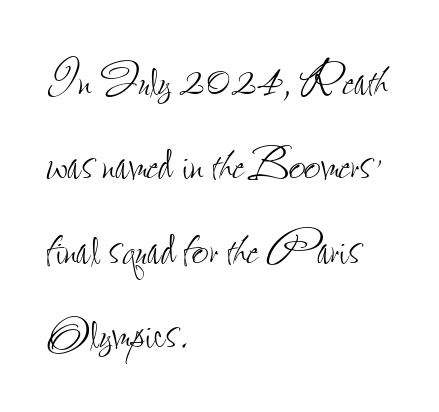
{"bold": "no", "weight": "thin", "width": "condensed", "stroke_contrast": "low", "x_height": "small", "monospaced": "no", "underline": "no", "align": "left", "line_spacing": "normal", "line_spacing_ratio": 1.43, "letter_spacing": "normal", "letter_spacing_em": 0.0, "glyph_px": 59}
